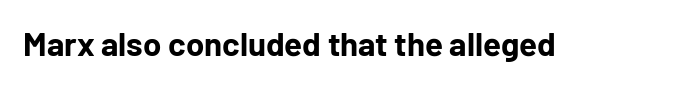
{"serif": "no", "italic": "no", "bold": "yes", "weight": "bold", "width": "normal", "stroke_contrast": "low", "x_height": "medium", "monospaced": "no", "underline": "no", "letter_spacing": "normal", "letter_spacing_em": 0.0, "glyph_px": 33}
